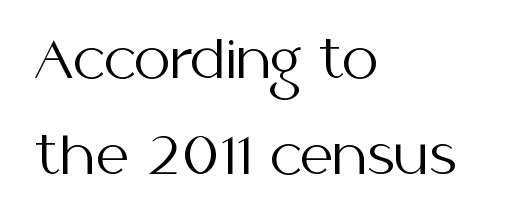
Unbolded letterforms with no extra heft. Type without underlining. Unlike a traditional serif, this face leaves its strokes unadorned. Honestly, the letter spacing is just normal — you wouldn't notice it. Is there any slant? The stems are plumb.
